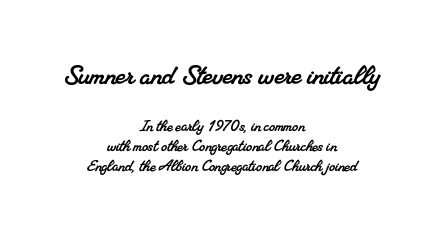
{"serif": "yes", "width": "normal", "stroke_contrast": "medium", "x_height": "small", "monospaced": "no", "underline": "no", "align": "center", "line_spacing": "tight", "line_spacing_ratio": 1.03, "letter_spacing": "normal", "letter_spacing_em": 0.0, "larger_block": "first", "size_ratio": 1.74, "glyph_px": 33}
